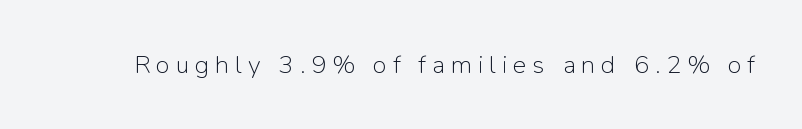
The characters are drawn with everyday or finer stroke widths. No word sits above an underline. Is there any slant? The stems are plumb. The type is letterspaced generously, with wide tracking.
